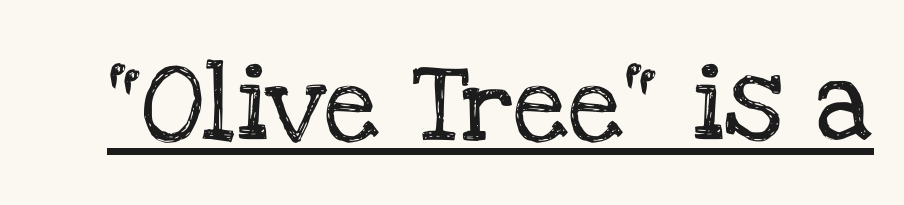
Q: Is the text italic (slanted)? A: No, it is upright.
Q: Is the typeface a serif or a sans-serif typeface? A: Serif.
Q: Is the text underlined? A: Yes.
Q: Is the spacing between letters normal or unusually wide? A: Normal.
Q: Width (condensed, normal, or wide)? A: Normal.
Q: Stroke contrast? A: Low.
Q: x-height? A: Large.
Q: Monospaced? A: No.
